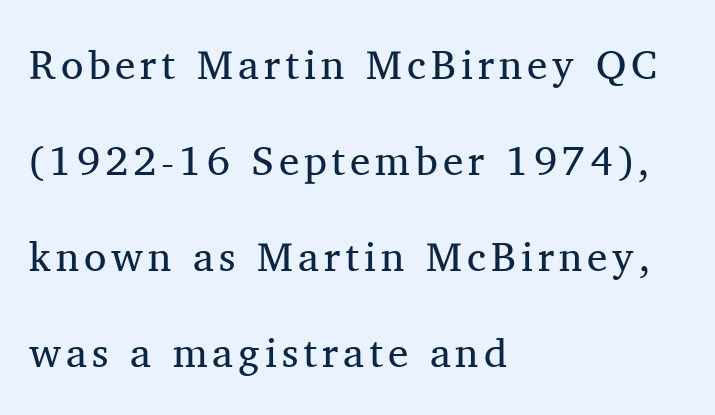
Q: Is the text bold? A: No.
Q: Is the text italic (slanted)? A: No, it is upright.
Q: Is the typeface a serif or a sans-serif typeface? A: Serif.
Q: Is the text underlined? A: No.
Q: How is the paragraph aligned? A: Left-aligned.
Q: Is the spacing between lines tight, normal or loose? A: Loose.
Q: Width (condensed, normal, or wide)? A: Normal.
Q: Stroke contrast? A: Medium.
Q: x-height? A: Medium.
Q: Monospaced? A: No.
